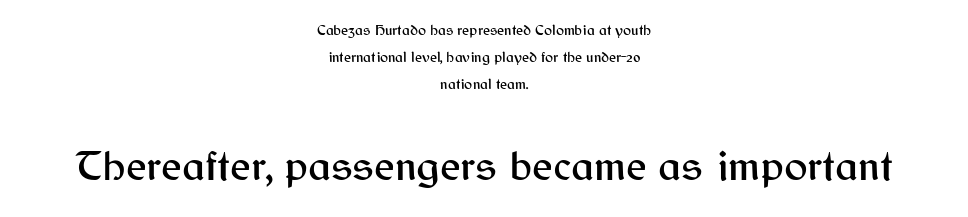
Q: Is the text italic (slanted)? A: No, it is upright.
Q: Is the typeface a serif or a sans-serif typeface? A: Sans-serif.
Q: Is the text underlined? A: No.
Q: How is the paragraph aligned? A: Centered.
Q: Is the spacing between letters normal or unusually wide? A: Normal.
Q: Which block of text is set in a larger size, the first (top) or the second (bottom)? A: The second (bottom) one.
Q: Width (condensed, normal, or wide)? A: Normal.
Q: Stroke contrast? A: Medium.
Q: x-height? A: Medium.
Q: Monospaced? A: No.
